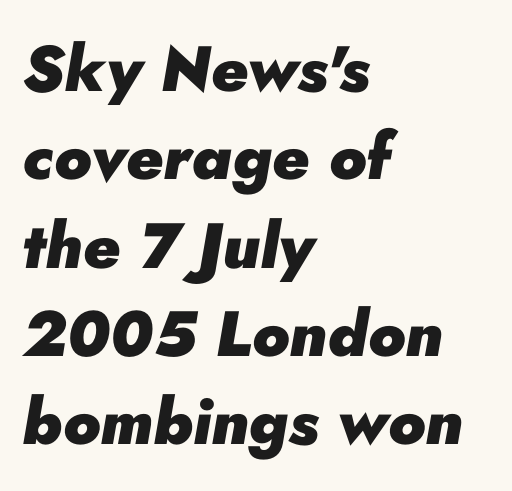
Q: Is the text bold? A: Yes.
Q: Is the text italic (slanted)? A: Yes, it leans right by about 10 degrees.
Q: Is the text underlined? A: No.
Q: How is the paragraph aligned? A: Left-aligned.
Q: Is the spacing between letters normal or unusually wide? A: Normal.
Q: Is the spacing between lines tight, normal or loose? A: Normal.
Q: Width (condensed, normal, or wide)? A: Normal.
Q: Stroke contrast? A: Low.
Q: x-height? A: Small.
Q: Monospaced? A: No.
